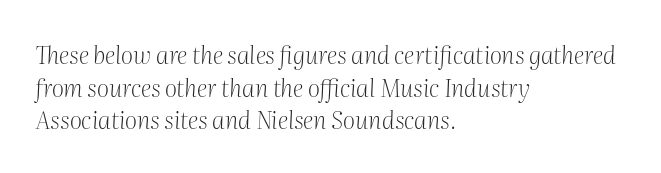
This sample uses plain, unmodified letter spacing. The lettering tilts uniformly, giving the passage an italic look. A clean baseline with only descenders dipping below it. Whoever set this chose a conventional vertical rhythm. The compositor pushed each line to the left boundary. The characters are drawn with everyday or finer stroke widths.
